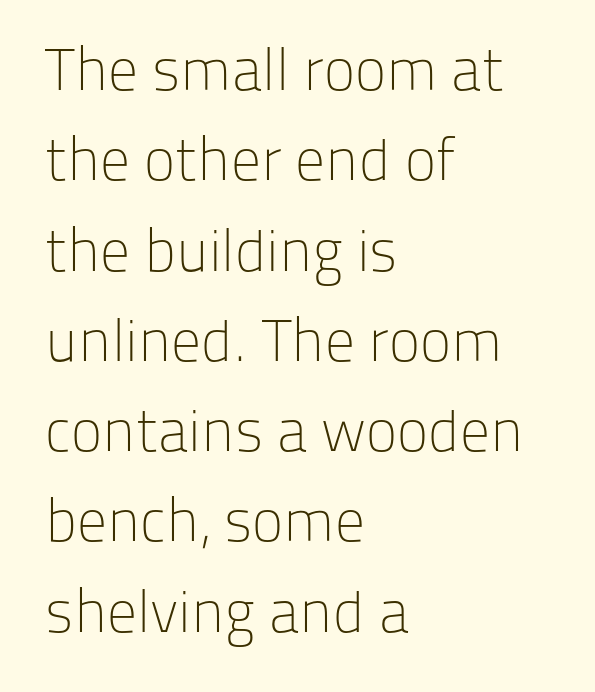
The image shows 59 px light sans-serif type, upright; set left-aligned, normal line spacing (1.53x), normal letter spacing, not underlined; low stroke contrast and a medium x-height.
